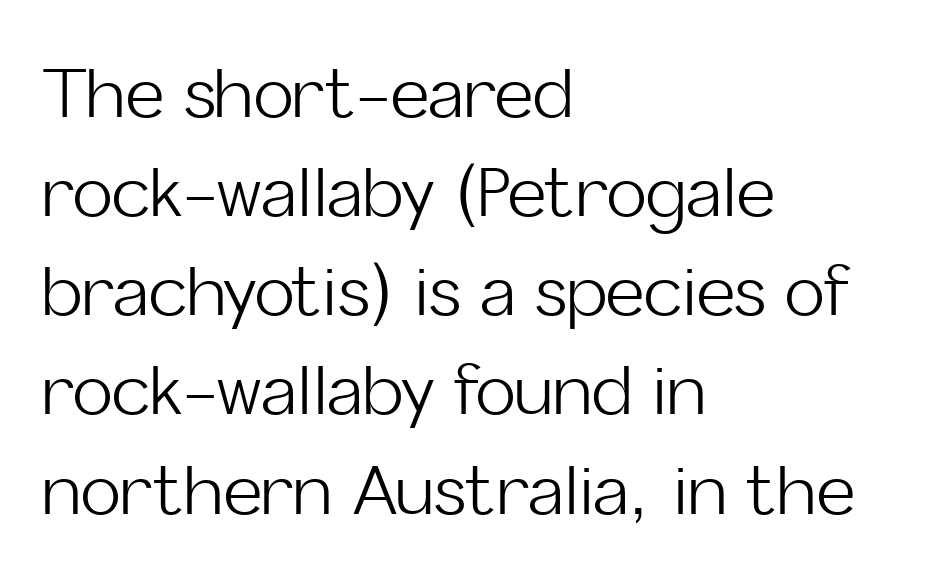
Q: Is the text bold? A: No.
Q: Is the text italic (slanted)? A: No, it is upright.
Q: Is the typeface a serif or a sans-serif typeface? A: Sans-serif.
Q: Is the text underlined? A: No.
Q: How is the paragraph aligned? A: Left-aligned.
Q: Is the spacing between letters normal or unusually wide? A: Normal.
Q: Is the spacing between lines tight, normal or loose? A: Normal.
Q: Width (condensed, normal, or wide)? A: Normal.
Q: Stroke contrast? A: Low.
Q: x-height? A: Medium.
Q: Monospaced? A: No.
